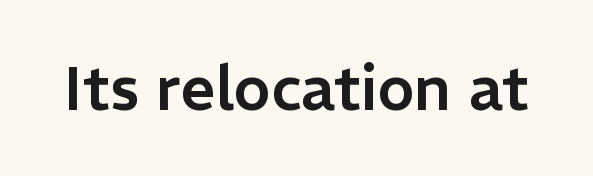
Q: Is the text italic (slanted)? A: No, it is upright.
Q: Is the typeface a serif or a sans-serif typeface? A: Sans-serif.
Q: Is the text underlined? A: No.
Q: Is the spacing between letters normal or unusually wide? A: Normal.
Q: Width (condensed, normal, or wide)? A: Normal.
Q: Stroke contrast? A: Low.
Q: x-height? A: Medium.
Q: Monospaced? A: No.
